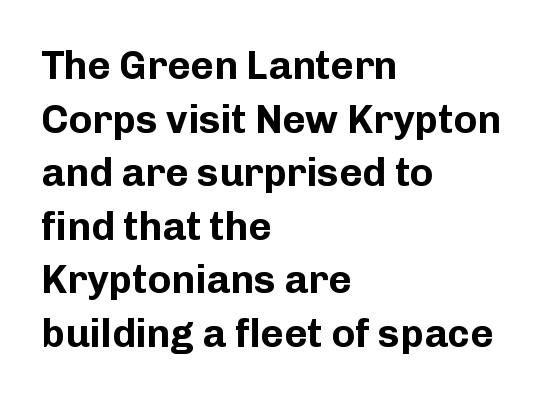
The gaps between neighbouring characters are ordinary and unremarkable. A dark, heavy texture on the line: the type is bold. Is this a fixed-width face? No — the glyphs have proportional, varying widths. A typesetter would mark this as roman, not italic.
